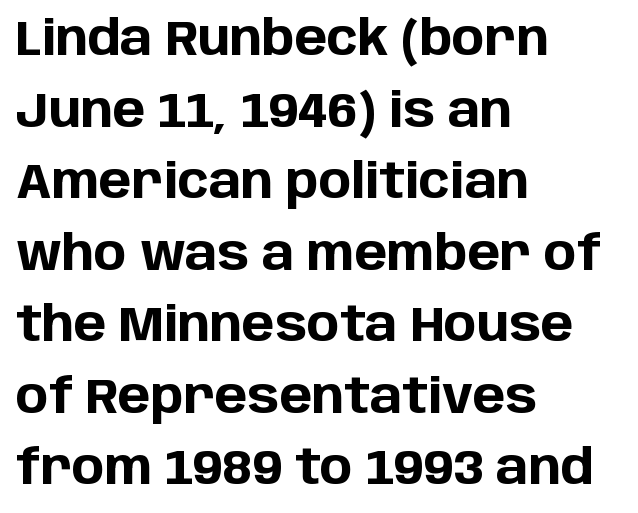
This sample uses an upright cut, with every glyph sitting square on the baseline. To sum up the face: it is a sans, with no serifs. The words here are not underlined. The rendering uses natural spacing where letterforms have individual widths. The letters are bold, with thick, heavy strokes. Caption: multi-line text, flush left, ragged right.
